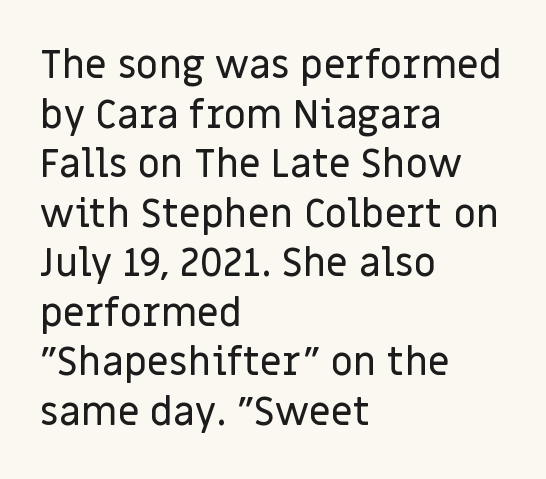
Q: Is the text italic (slanted)? A: No, it is upright.
Q: Is the typeface a serif or a sans-serif typeface? A: Sans-serif.
Q: Is the text underlined? A: No.
Q: How is the paragraph aligned? A: Left-aligned.
Q: Is the spacing between letters normal or unusually wide? A: Normal.
Q: Is the spacing between lines tight, normal or loose? A: Normal.
Q: Width (condensed, normal, or wide)? A: Normal.
Q: Stroke contrast? A: Low.
Q: x-height? A: Large.
Q: Monospaced? A: No.
